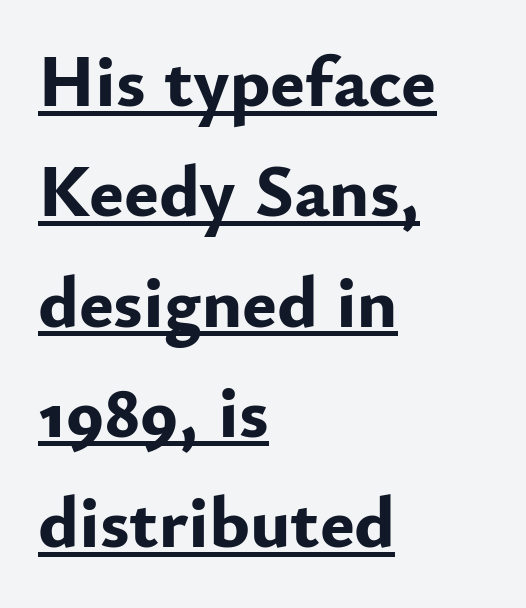
Does the copy run flush right? No — it runs flush left. The letters sit at their default tracking, neither squeezed nor spread. Serif or sans? Sans — the stroke terminals are bare. Here the designer chose a conventional face with non-uniform glyph widths. One glance says typical: line gaps are just what's usual. Does a line run under the words? Yes, clearly.
